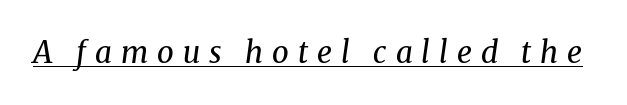
The image shows 30 px regular-weight serif type, italic (leaning right); set unusually wide letter spacing (+0.3 em), underlined; medium stroke contrast and a medium x-height.
